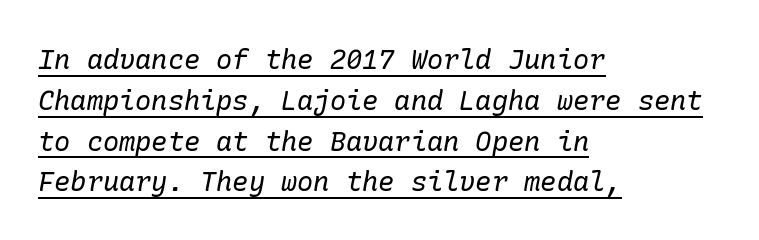
Honestly, the row spacing looks completely unremarkable. Decoration check: the copy is underlined. Style check: oblique. Does extra space separate the letters? No, they use regular spacing.
